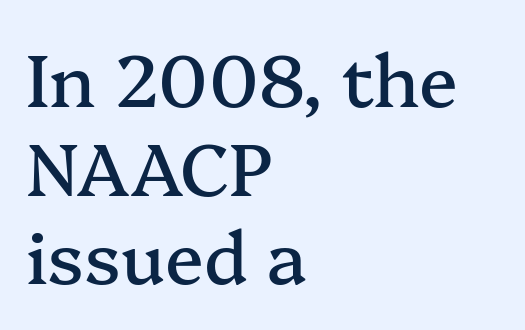
Does the type have serifs? Yes, each stem ends in a small foot. There is no visible air inserted between adjacent glyphs. Think of a printed novel: that variable character pitch is what you see here. Leftover space on each line is placed entirely after the last word. Posture: straight, roman, zero tilt. Glance below the letters and you will spot only blank space.
